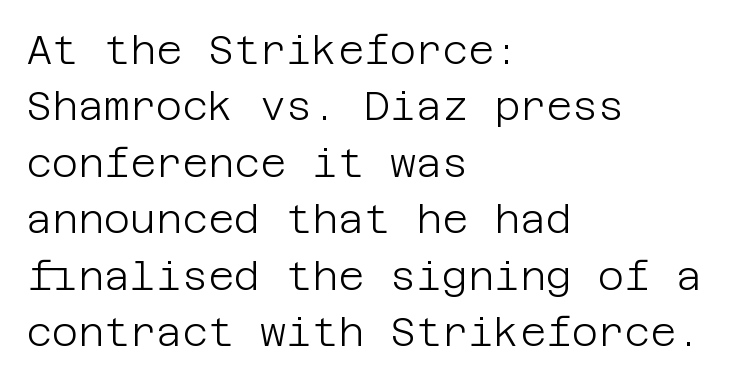
{"serif": "no", "italic": "no", "bold": "no", "weight": "light", "width": "normal", "stroke_contrast": "low", "x_height": "large", "underline": "no", "align": "left", "line_spacing": "normal", "line_spacing_ratio": 1.41, "letter_spacing": "normal", "letter_spacing_em": 0.0, "glyph_px": 40}
